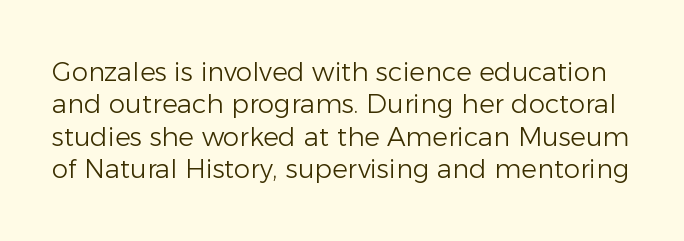
{"italic": "no", "bold": "no", "underline": "no", "line_spacing": "normal", "line_spacing_ratio": 1.25, "letter_spacing": "normal", "letter_spacing_em": 0.0, "glyph_px": 26}
